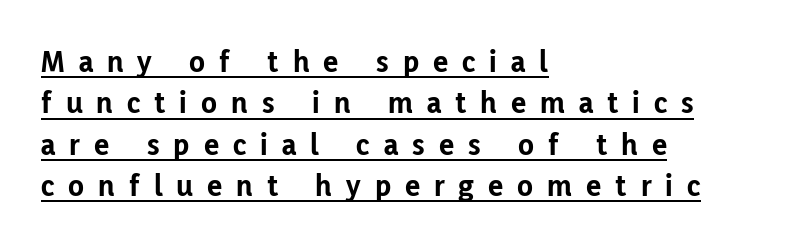
{"serif": "no", "italic": "no", "bold": "yes", "weight": "bold", "width": "normal", "stroke_contrast": "low", "x_height": "medium", "monospaced": "no", "underline": "yes", "align": "left", "line_spacing": "normal", "line_spacing_ratio": 1.29, "letter_spacing": "wide", "letter_spacing_em": 0.44, "glyph_px": 32}
